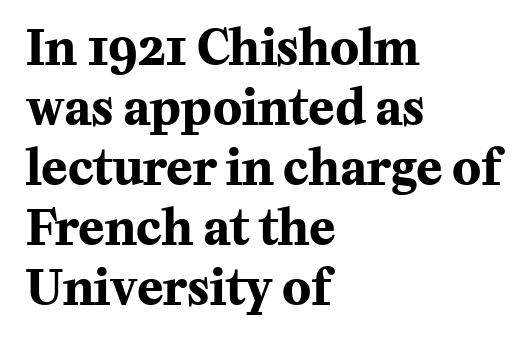
Q: Is the text bold? A: Yes.
Q: Is the text italic (slanted)? A: No, it is upright.
Q: Is the typeface a serif or a sans-serif typeface? A: Serif.
Q: Is the text underlined? A: No.
Q: How is the paragraph aligned? A: Left-aligned.
Q: Is the spacing between letters normal or unusually wide? A: Normal.
Q: Is the spacing between lines tight, normal or loose? A: Normal.
Q: Width (condensed, normal, or wide)? A: Normal.
Q: Stroke contrast? A: Medium.
Q: x-height? A: Medium.
Q: Monospaced? A: No.
